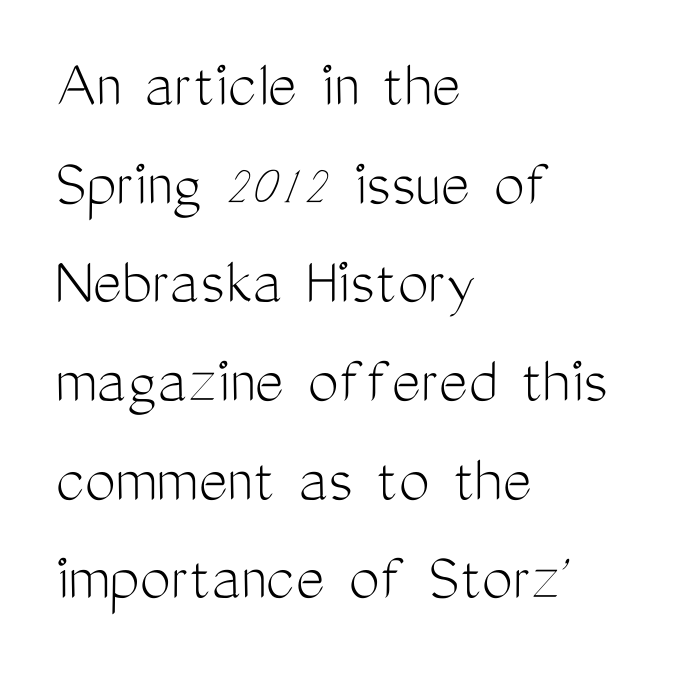
{"serif": "no", "italic": "no", "bold": "no", "weight": "light", "width": "condensed", "stroke_contrast": "medium", "x_height": "medium", "monospaced": "no", "underline": "no", "align": "left", "line_spacing": "normal", "line_spacing_ratio": 1.43, "letter_spacing": "normal", "letter_spacing_em": 0.0, "glyph_px": 69}
